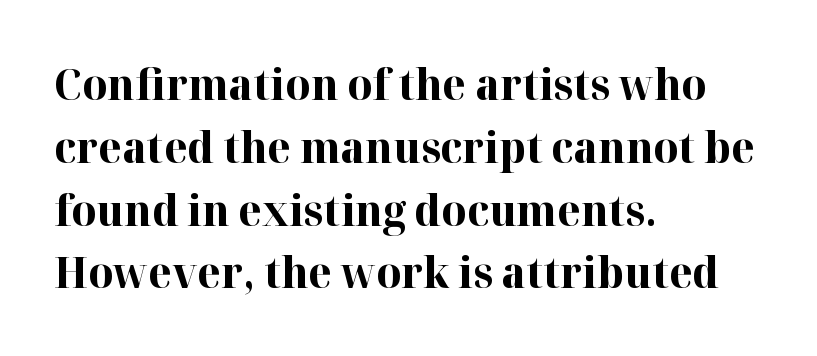
{"serif": "yes", "italic": "no", "bold": "yes", "weight": "bold", "width": "normal", "stroke_contrast": "high", "x_height": "medium", "monospaced": "no", "underline": "no", "align": "left", "line_spacing": "normal", "line_spacing_ratio": 1.46, "letter_spacing": "normal", "letter_spacing_em": 0.0, "glyph_px": 43}
